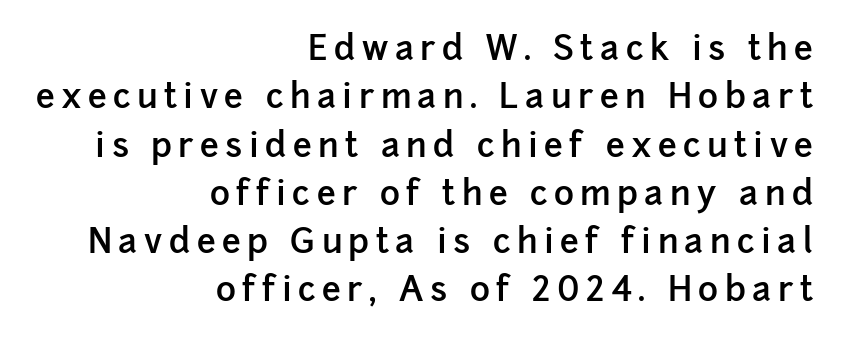
The paragraph shown leans on its right margin. A roman cut, with each character standing at attention. Clear beneath every line of the passage. The letters advance in unequal steps, a hallmark of proportional type.
